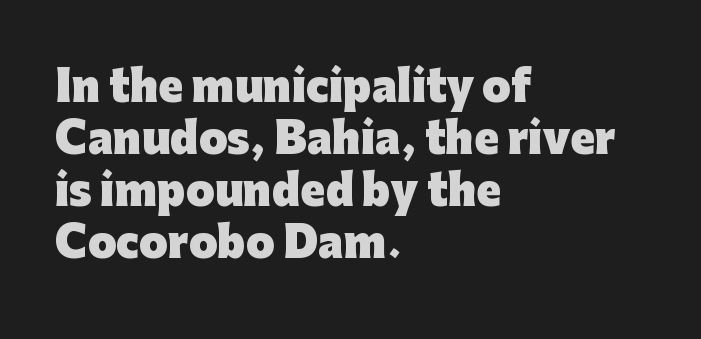
The image shows 41 px heavy sans-serif type, upright; set left-aligned, normal line spacing (1.27x), normal letter spacing, not underlined; low stroke contrast and a medium x-height.
